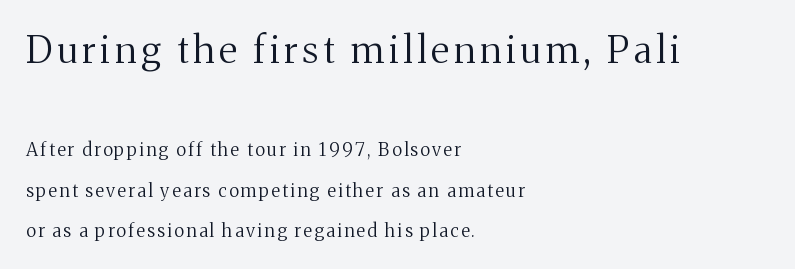
The image shows 37 px regular-weight serif type, upright; set left-aligned, loose line spacing (2.24x), not underlined; the first (top) block is 2.06x larger; medium stroke contrast and a medium x-height.
